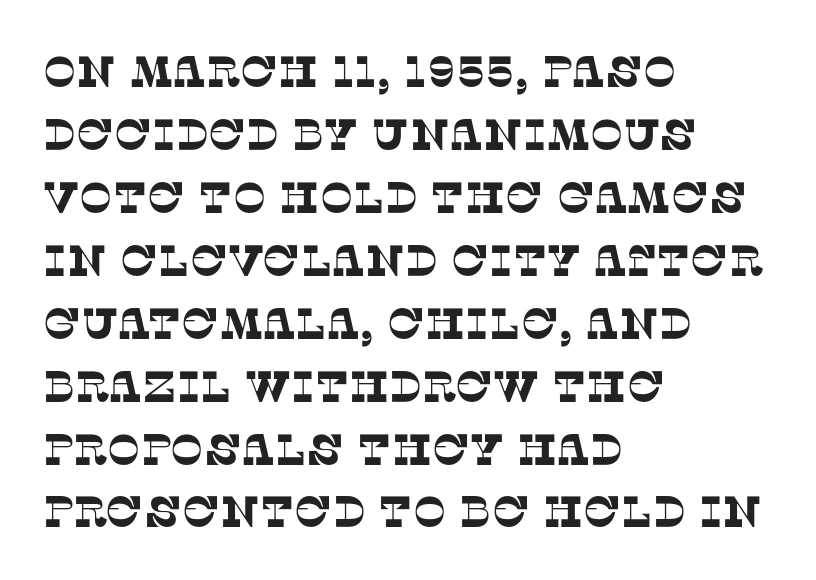
In CSS terms this would be text-align: left. The space between consecutive lines is moderate. Old-style or modern, the face here clearly has serifs. Proportional: the letters do not fall into vertical columns. These lines keep a tight, regular rhythm from letter to letter.
